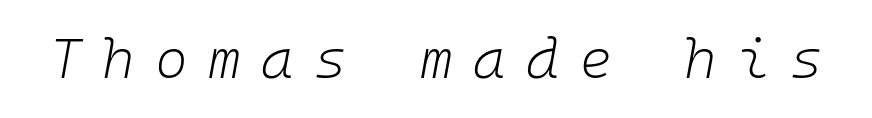
The image shows 56 px light type, italic (leaning right), monospaced; set unusually wide letter spacing (+0.36 em), not underlined; low stroke contrast and a medium x-height.
